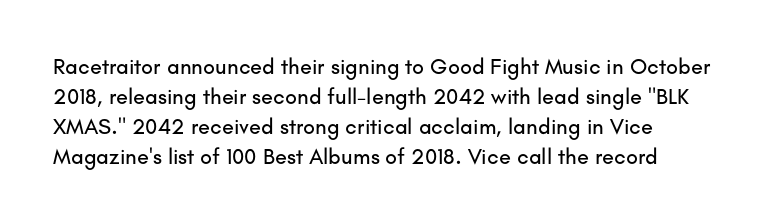
The image shows 22 px text type, upright; set normal line spacing (1.37x), normal letter spacing, not underlined.
